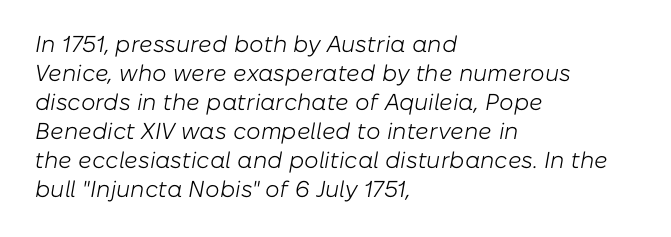
Q: Is the text bold? A: No.
Q: Is the text italic (slanted)? A: Yes, it leans right by about 10 degrees.
Q: Is the text underlined? A: No.
Q: How is the paragraph aligned? A: Left-aligned.
Q: Is the spacing between letters normal or unusually wide? A: Normal.
Q: Is the spacing between lines tight, normal or loose? A: Normal.
